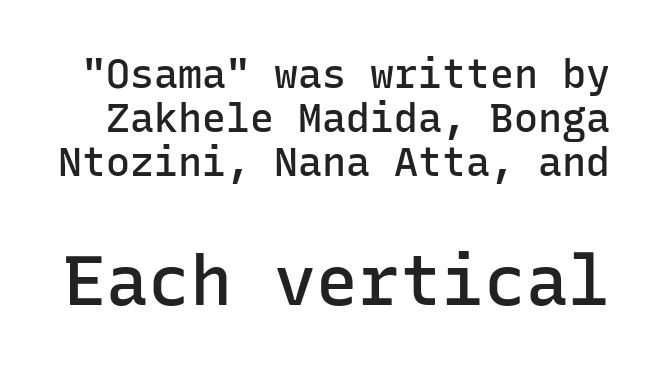
The image shows 70 px semibold sans-serif type, upright, monospaced; set tight line spacing (1.1x), normal letter spacing, not underlined; the second (bottom) block is 1.75x larger; low stroke contrast and a medium x-height.
